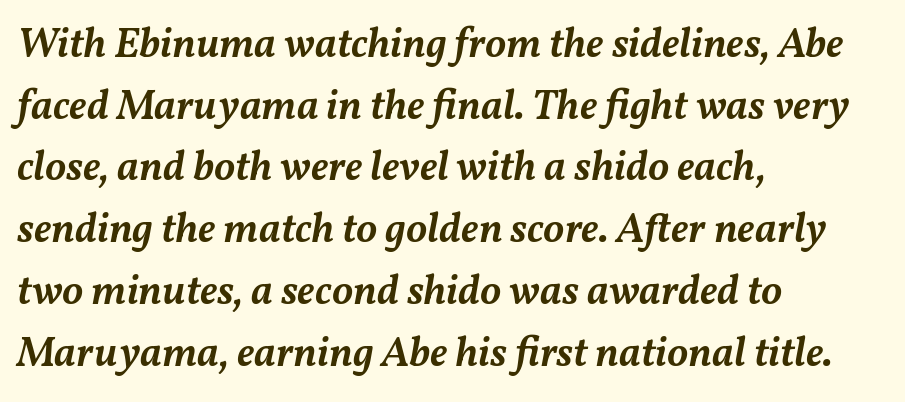
The image shows 42 px semibold type, italic (leaning right); set left-aligned, normal line spacing (1.47x), normal letter spacing, not underlined; medium stroke contrast and a medium x-height.
